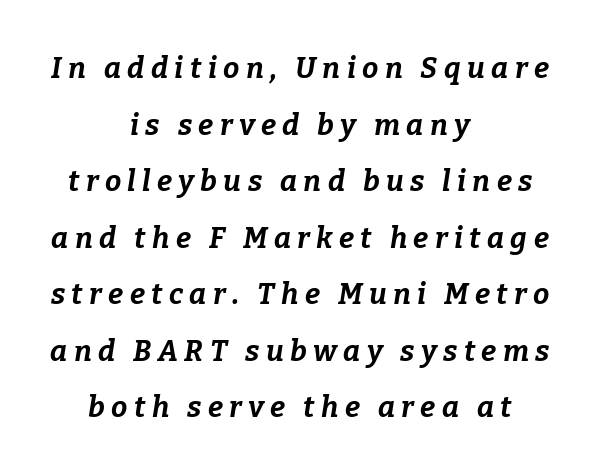
Any mark beneath the type? The region is blank. The rendering applies a slant to the glyphs. A great deal of white space separates one row of letters from the next. Short note: letters widely spaced. How heavy is the stroke? Heavy — this is a bold. Centered paragraph, ragged on both sides.
